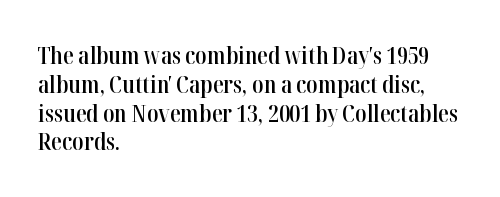
The image shows 24 px text type, upright; set left-aligned, line spacing 1.2x, normal letter spacing, not underlined.
